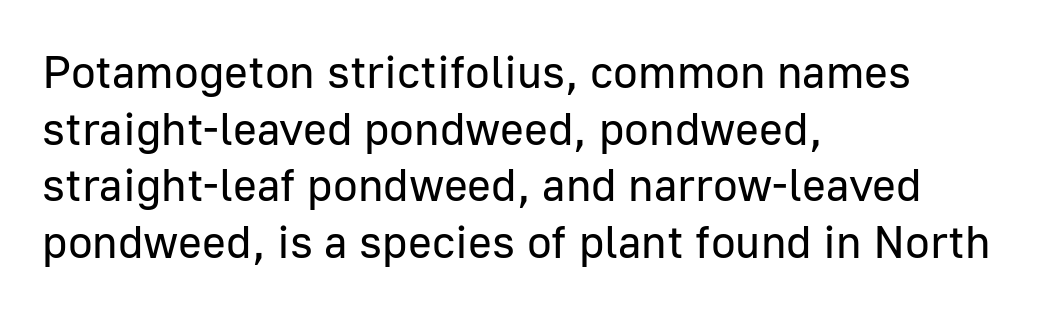
The image shows 46 px regular-weight sans-serif type, upright; set left-aligned, line spacing 1.23x, normal letter spacing, not underlined; low stroke contrast and a medium x-height.
